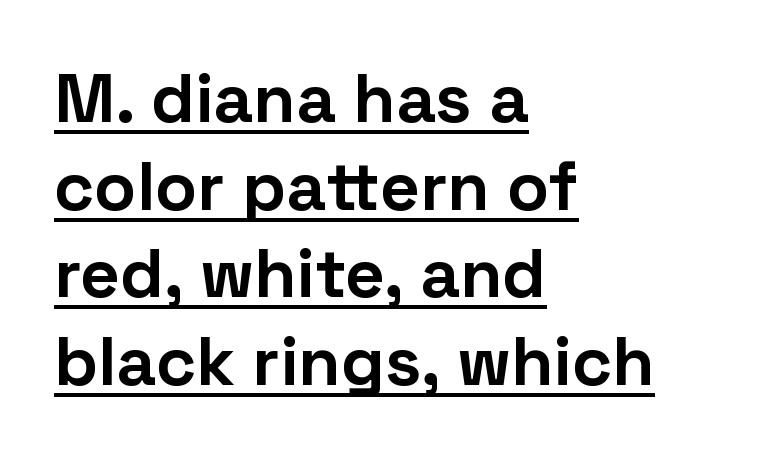
The image shows 69 px bold sans-serif type, upright; set left-aligned, normal line spacing (1.27x), normal letter spacing, underlined; low stroke contrast and a medium x-height.
